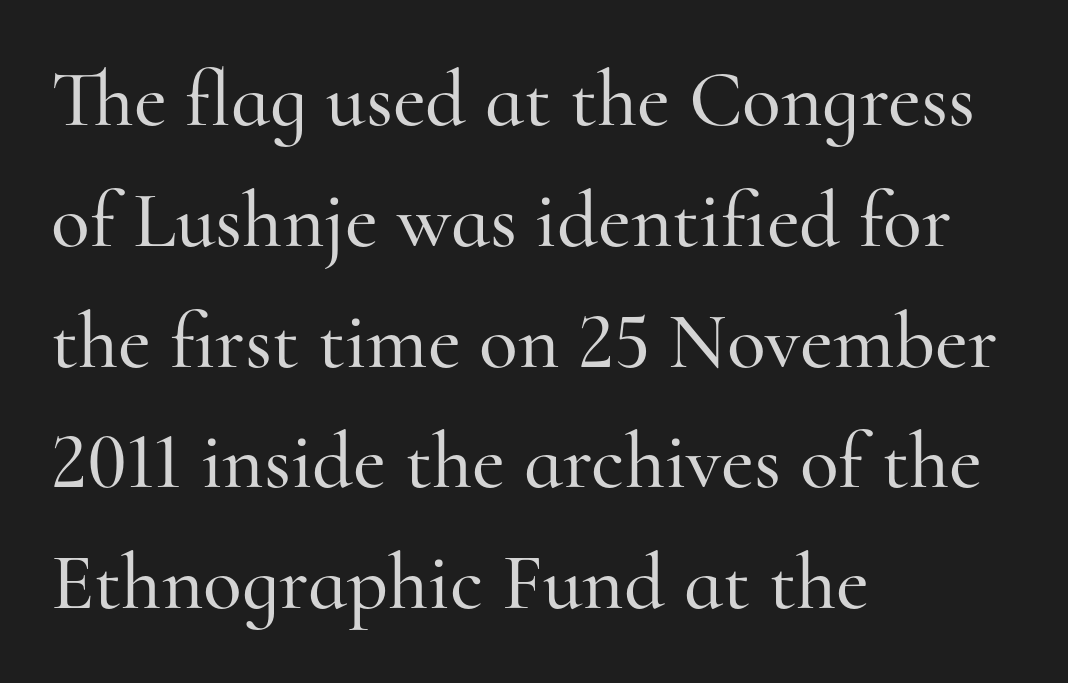
{"serif": "yes", "italic": "no", "width": "normal", "stroke_contrast": "high", "x_height": "small", "monospaced": "no", "underline": "no", "align": "left", "line_spacing": "normal", "line_spacing_ratio": 1.51, "letter_spacing": "normal", "letter_spacing_em": 0.0, "glyph_px": 80}
